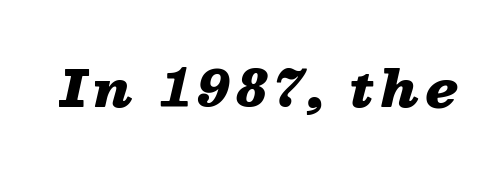
The image shows 49 px heavy, wide type, italic (leaning right); set not underlined; low stroke contrast and a medium x-height.
